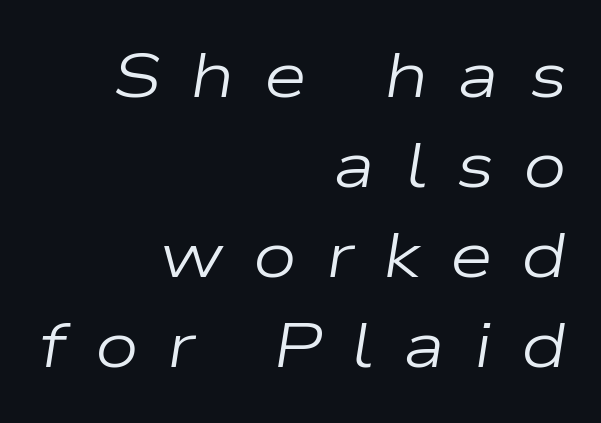
The image shows 62 px regular-weight, wide type, italic (leaning right); set right-aligned, normal line spacing (1.45x), unusually wide letter spacing (+0.47 em), not underlined; low stroke contrast and a medium x-height.
